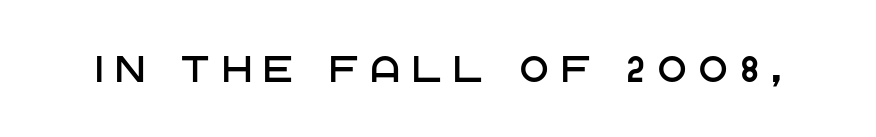
This rendering widens character spacing well past its baseline value. Italic? Not at all — the glyphs are vertical. Nobody drew a line under any word here. Is this a fixed-width face? No — the glyphs have proportional, varying widths. Typographically, this falls in the sans-serif category.
